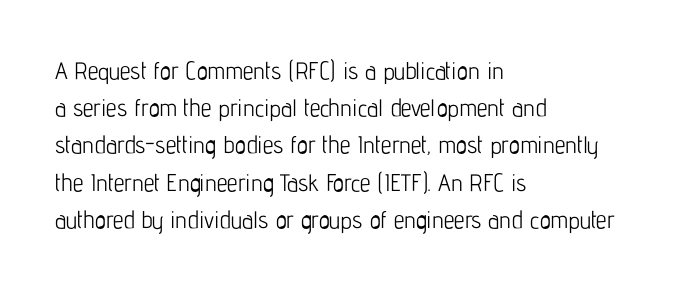
Ordinary non-slanted type is in use. This sample uses plain, unmodified letter spacing. Has an underline been added? It has not. The designer left line spacing at the default. The cut favours lightness, reaching ordinary text weight at its darkest. Layout note: lines flush left.
